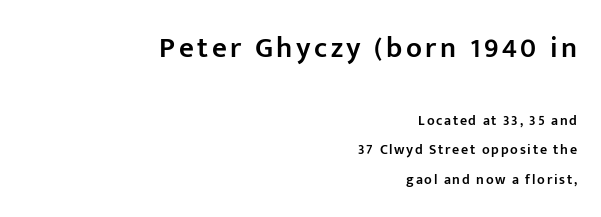
{"serif": "no", "italic": "no", "bold": "semi", "weight": "semibold", "width": "normal", "stroke_contrast": "low", "x_height": "medium", "monospaced": "no", "underline": "no", "align": "right", "line_spacing": "loose", "line_spacing_ratio": 2.12, "larger_block": "first", "size_ratio": 2.07, "glyph_px": 29}
